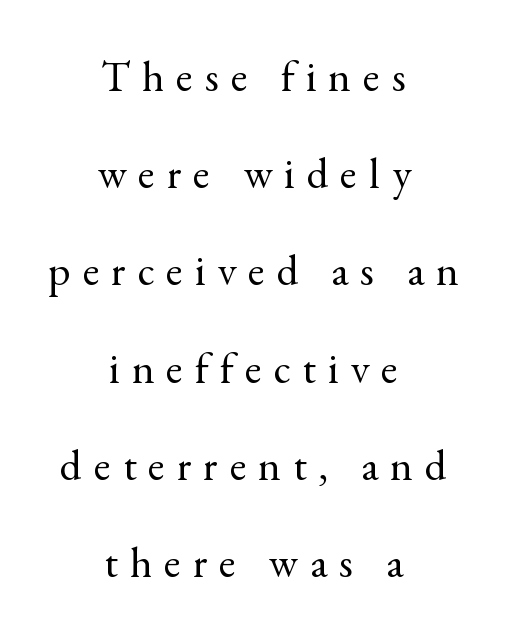
{"serif": "yes", "italic": "no", "bold": "no", "weight": "regular", "width": "normal", "x_height": "small", "monospaced": "no", "underline": "no", "align": "center", "line_spacing": "loose", "line_spacing_ratio": 2.26, "letter_spacing": "wide", "letter_spacing_em": 0.28, "glyph_px": 43}
